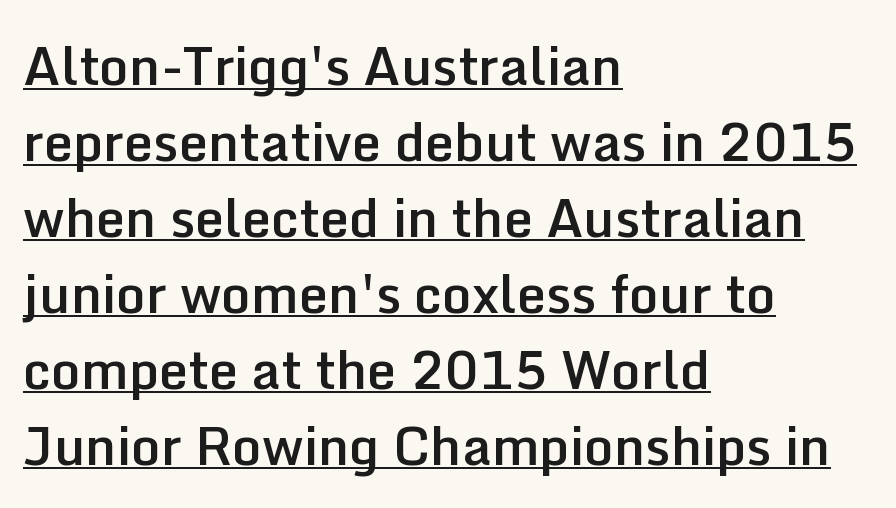
Q: Is the text bold? A: Semi-bold.
Q: Is the text italic (slanted)? A: No, it is upright.
Q: Is the typeface a serif or a sans-serif typeface? A: Sans-serif.
Q: Is the text underlined? A: Yes.
Q: How is the paragraph aligned? A: Left-aligned.
Q: Is the spacing between letters normal or unusually wide? A: Normal.
Q: Is the spacing between lines tight, normal or loose? A: Normal.
Q: Width (condensed, normal, or wide)? A: Normal.
Q: Stroke contrast? A: Low.
Q: x-height? A: Medium.
Q: Monospaced? A: No.
